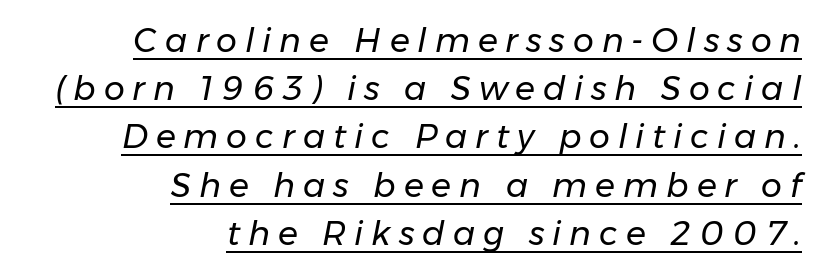
The image shows 33 px regular-weight type, italic (leaning right); set right-aligned, normal line spacing (1.46x), unusually wide letter spacing (+0.24 em), underlined; low stroke contrast and a medium x-height.
